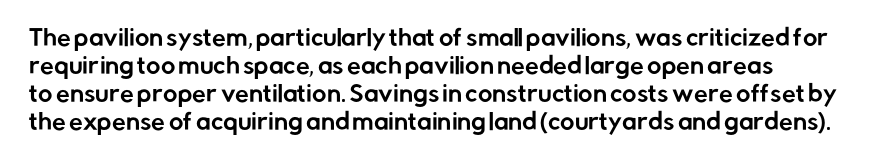
Style check: upright. Decoration check: the copy has no underline. The gaps between neighbouring characters are ordinary and unremarkable. This sample is left-justified, so line endings fall wherever the words run out. The rows are spaced the way most documents space them.
